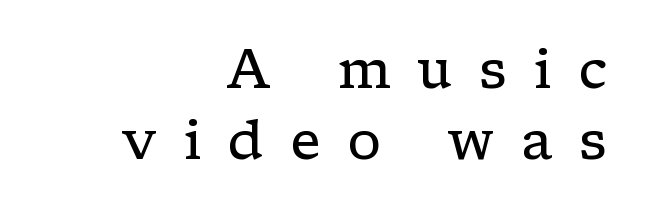
The image shows 54 px regular-weight, wide serif type, upright; set right-aligned, normal line spacing (1.31x), unusually wide letter spacing (+0.49 em), not underlined; low stroke contrast and a medium x-height.
